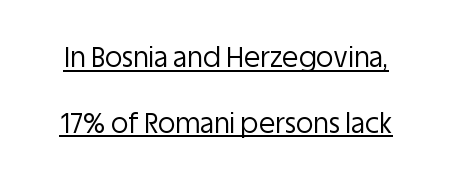
No heavy texture on the line: the type isn't bold. This sample uses an upright cut, with every glyph sitting square on the baseline. Short note: letters normally spaced. The lettering is marked with a stroke running underneath it. Honestly, the rows look like they've been pulled way apart.
